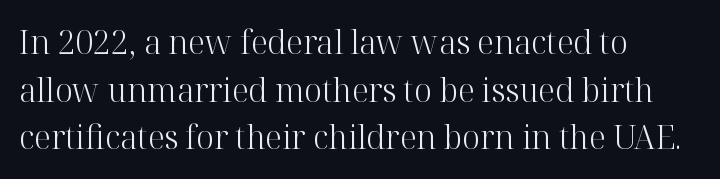
This rendering leaves character spacing at its baseline value. The paragraph has a hard left edge and a soft right edge. Notice how descenders clear the ascenders below comfortably — that's standard leading. Serif or sans? Serif — the stroke terminals have little feet.
